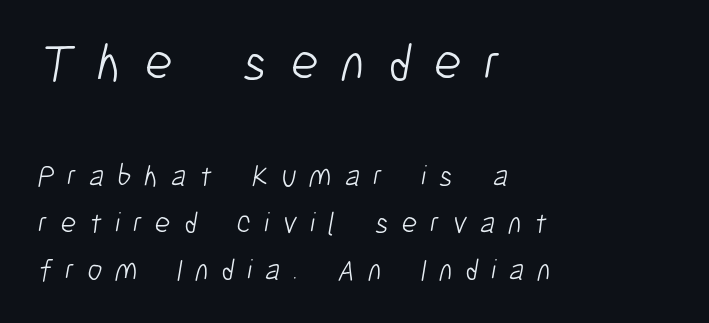
The rendering shows plain stroke endings on the letterforms — a sans-serif design. The line-height multiplier appears to be the usual default. Just letters on the line, the space beneath them empty. The letters advance in unequal steps, a hallmark of proportional type.
